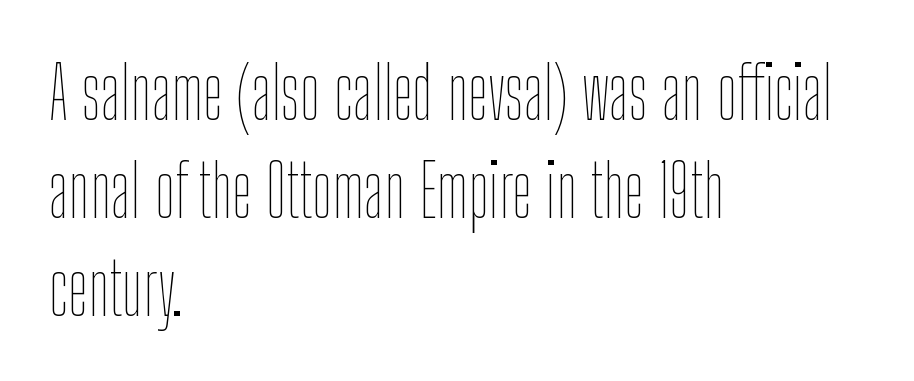
Caption: standard tracking, unaltered. The lettering stays uniformly vertical, giving the passage a roman look. A student would call this left alignment; a typographer would say flush left, rag right. Weight: in the light-to-regular range. Letters rest on an invisible, unmarked baseline. The rows are spaced the way most documents space them.
